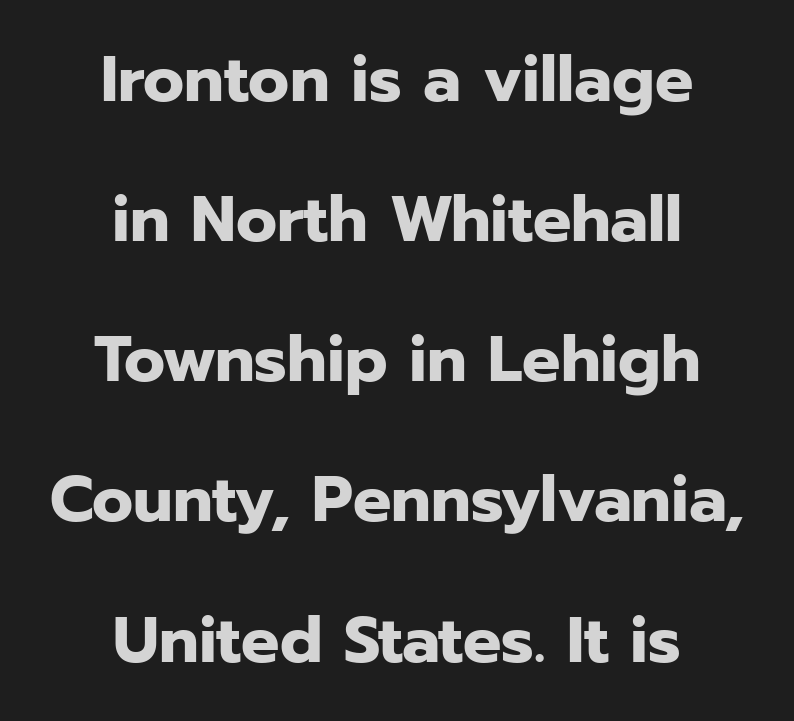
{"serif": "no", "italic": "no", "bold": "yes", "weight": "heavy", "width": "normal", "stroke_contrast": "low", "x_height": "medium", "monospaced": "no", "underline": "no", "align": "center", "line_spacing": "loose", "line_spacing_ratio": 2.19, "letter_spacing": "normal", "letter_spacing_em": 0.0, "glyph_px": 64}
